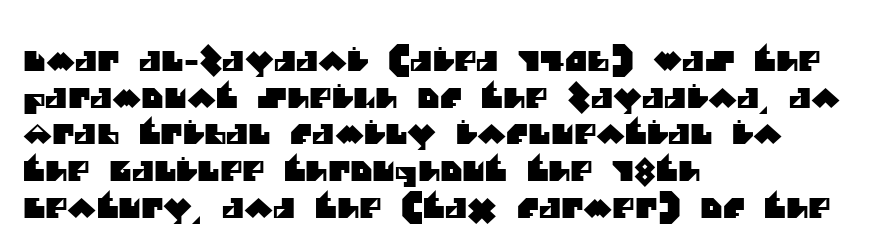
Q: Is the text underlined? A: No.
Q: How is the paragraph aligned? A: Left-aligned.
Q: Is the spacing between letters normal or unusually wide? A: Normal.
Q: Is the spacing between lines tight, normal or loose? A: Normal.
